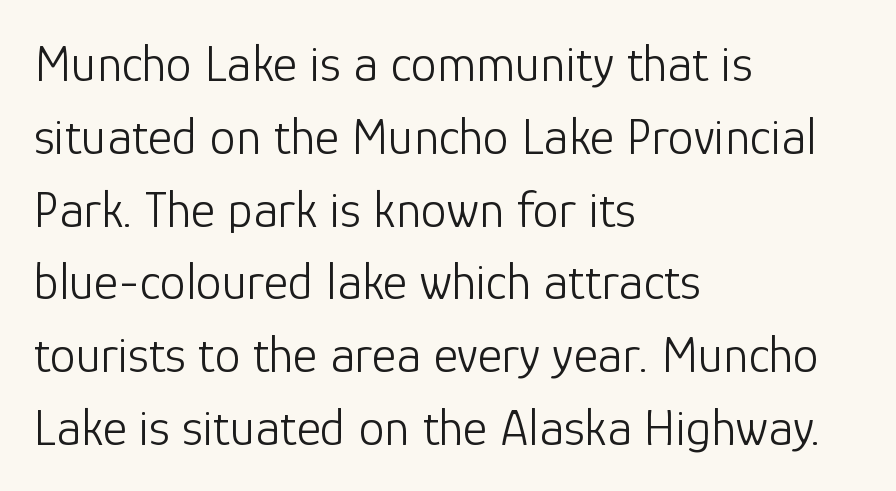
{"serif": "no", "italic": "no", "bold": "no", "weight": "light", "width": "normal", "stroke_contrast": "low", "x_height": "medium", "monospaced": "no", "underline": "no", "align": "left", "line_spacing": "normal", "line_spacing_ratio": 1.4, "letter_spacing": "normal", "letter_spacing_em": 0.0, "glyph_px": 52}
